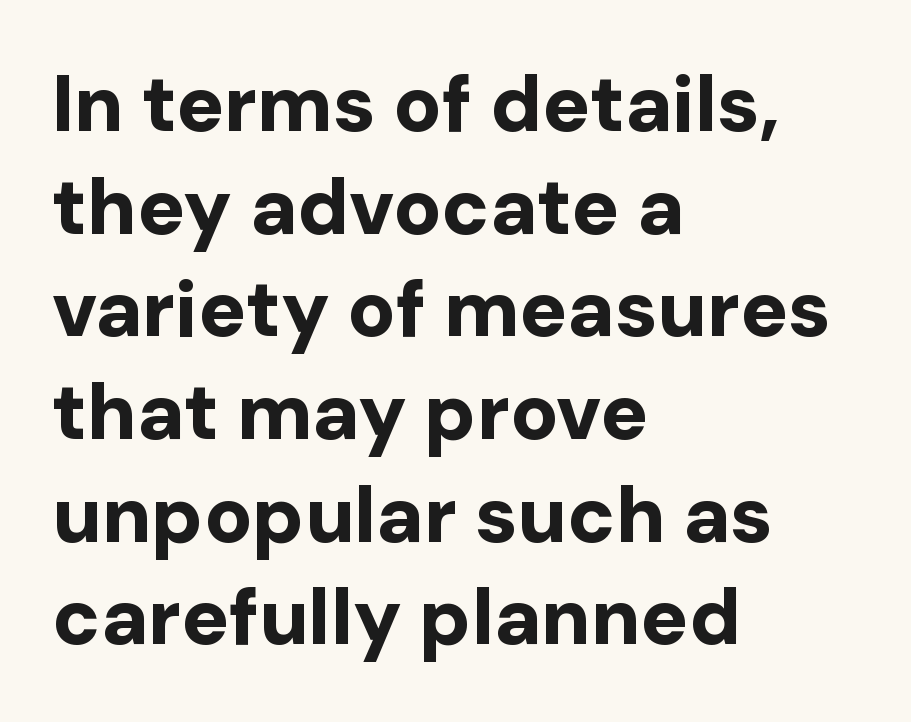
Q: Is the text bold? A: Yes.
Q: Is the text italic (slanted)? A: No, it is upright.
Q: Is the typeface a serif or a sans-serif typeface? A: Sans-serif.
Q: Is the text underlined? A: No.
Q: How is the paragraph aligned? A: Left-aligned.
Q: Is the spacing between letters normal or unusually wide? A: Normal.
Q: Is the spacing between lines tight, normal or loose? A: Normal.
Q: Width (condensed, normal, or wide)? A: Normal.
Q: Stroke contrast? A: Low.
Q: x-height? A: Medium.
Q: Monospaced? A: No.
